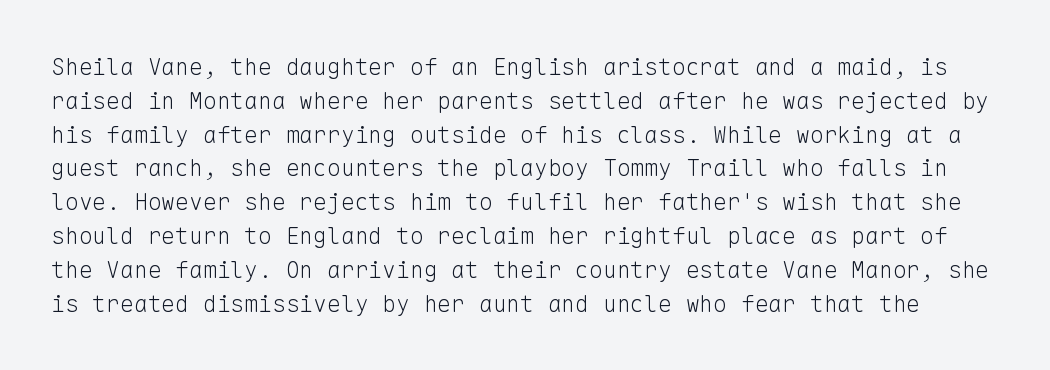
{"italic": "no", "bold": "no", "underline": "no", "line_spacing": "normal", "line_spacing_ratio": 1.47, "letter_spacing": "normal", "letter_spacing_em": 0.0, "glyph_px": 23}
